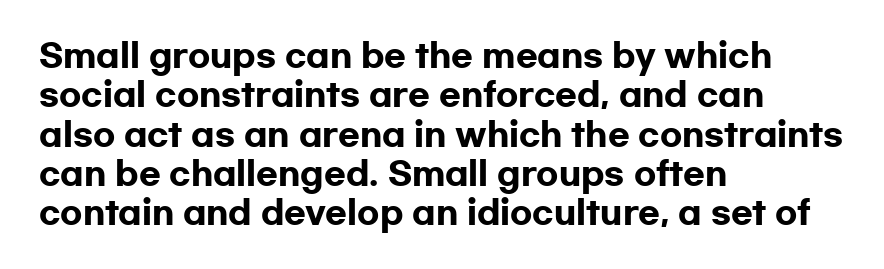
The image shows 32 px heavy, wide sans-serif type, upright; set left-aligned, line spacing 1.23x, normal letter spacing, not underlined; low stroke contrast and a medium x-height.
